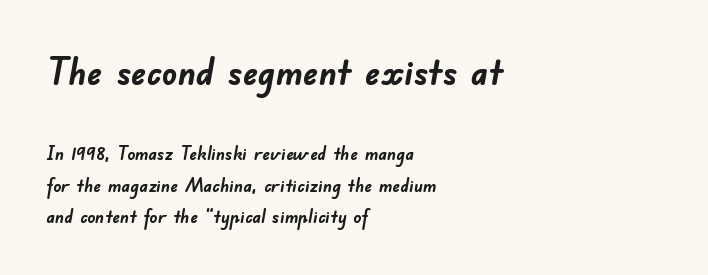
{"serif": "no", "bold": "yes", "weight": "semibold", "width": "normal", "stroke_contrast": "low", "x_height": "small", "monospaced": "no", "underline": "no", "align": "left", "line_spacing": "normal", "line_spacing_ratio": 1.67, "letter_spacing": "normal", "letter_spacing_em": 0.0, "larger_block": "first", "size_ratio": 2.0, "glyph_px": 38}
